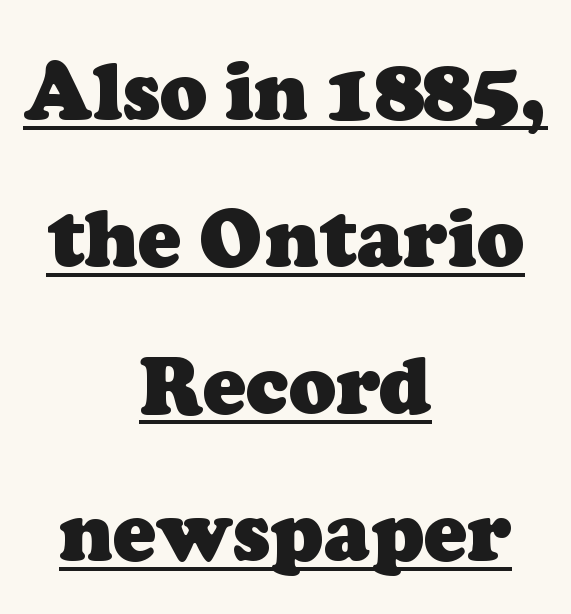
The image shows 79 px heavy serif type; set centered, line spacing 1.86x, normal letter spacing, underlined; low stroke contrast and a medium x-height.
